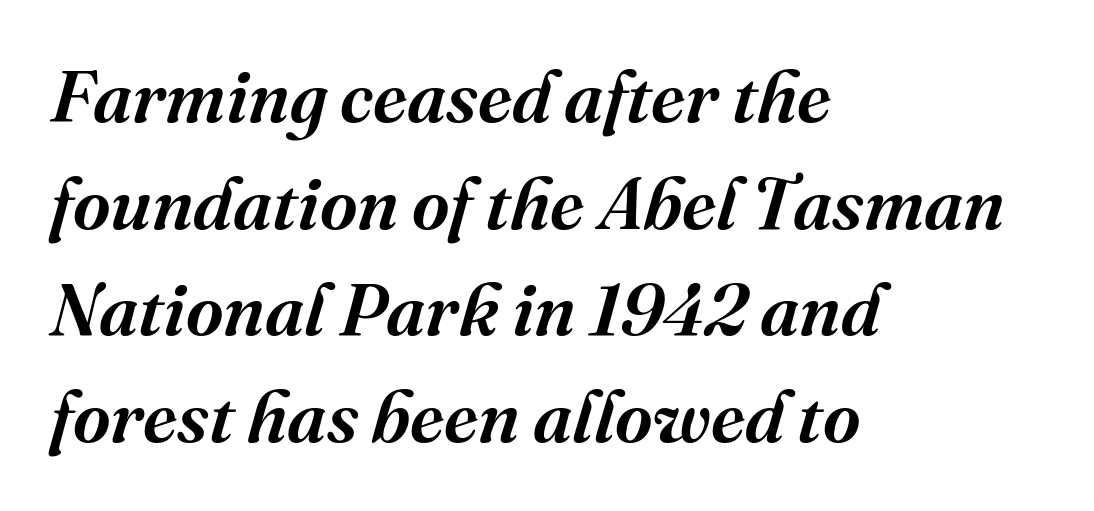
The image shows 73 px semibold serif type, italic (leaning right); set left-aligned, normal line spacing (1.46x), normal letter spacing, not underlined; medium stroke contrast and a medium x-height.
